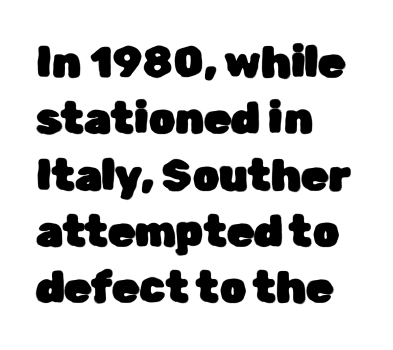
The lettering holds an erect, upright posture throughout. Does the type have serifs? No, each stem ends abruptly. Note the varied advance widths — an 'i' is clearly narrower than an 'm'. Normally led — the rows are evenly, conventionally spaced.
